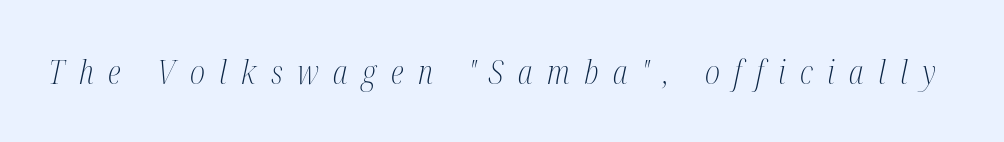
The image shows 33 px light, condensed serif type, italic (leaning right); set unusually wide letter spacing (+0.44 em), not underlined; medium stroke contrast and a medium x-height.
